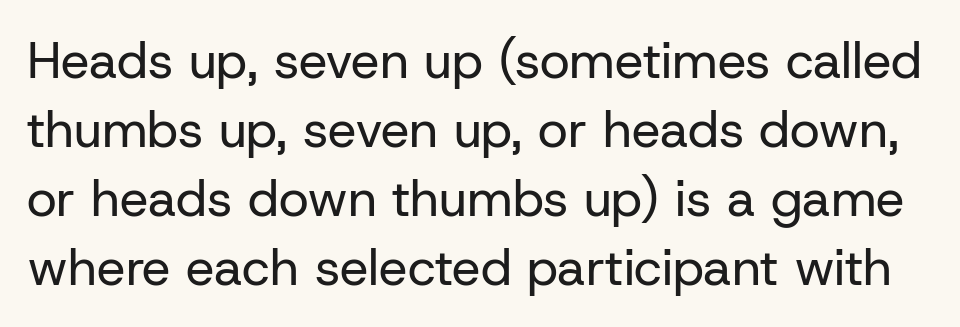
The rendering shows plain stroke endings on the letterforms — a sans-serif design. Each word holds together tightly as a unit, with standard inter-letter gaps. Stroke thickness stays within the range of a standard reading face or lighter. The rows are spaced the way most documents space them.
